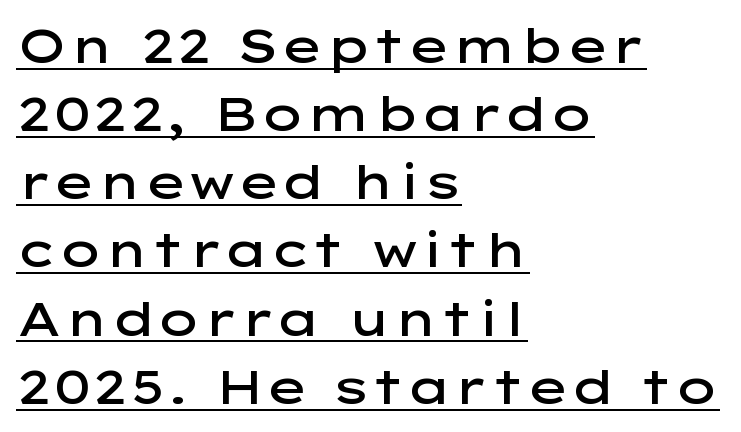
{"serif": "no", "italic": "no", "bold": "semi", "weight": "semibold", "width": "wide", "stroke_contrast": "low", "x_height": "medium", "monospaced": "no", "underline": "yes", "align": "left", "line_spacing": "normal", "line_spacing_ratio": 1.45, "letter_spacing": "normal", "letter_spacing_em": 0.0, "glyph_px": 47}
